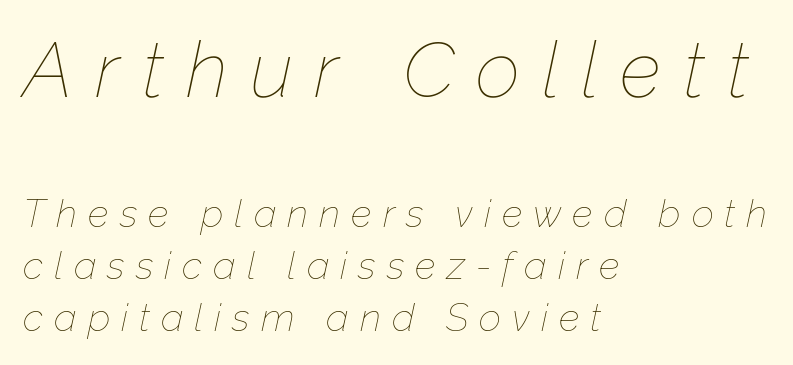
The image shows 78 px thin type, italic (leaning right); set left-aligned, normal line spacing (1.34x), unusually wide letter spacing (+0.28 em), not underlined; the first (top) block is 2.0x larger; low stroke contrast and a medium x-height.
